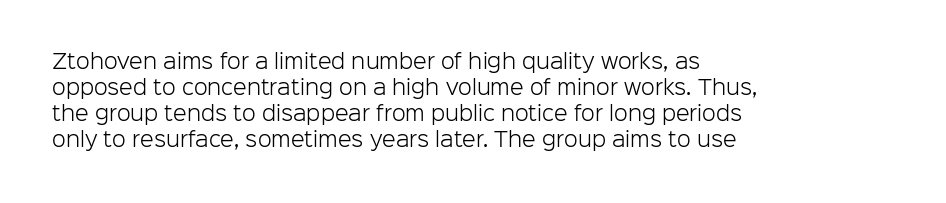
Q: Is the text bold? A: No.
Q: Is the text italic (slanted)? A: No, it is upright.
Q: Is the text underlined? A: No.
Q: How is the paragraph aligned? A: Left-aligned.
Q: Is the spacing between letters normal or unusually wide? A: Normal.
Q: Is the spacing between lines tight, normal or loose? A: Normal.
